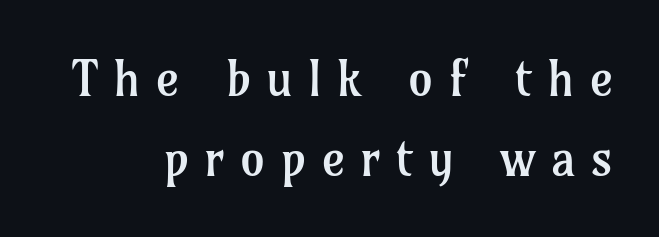
{"serif": "yes", "italic": "no", "bold": "no", "weight": "regular", "width": "normal", "stroke_contrast": "low", "x_height": "medium", "monospaced": "no", "underline": "no", "align": "right", "line_spacing": "normal", "line_spacing_ratio": 1.61, "letter_spacing": "wide", "letter_spacing_em": 0.3, "glyph_px": 50}
